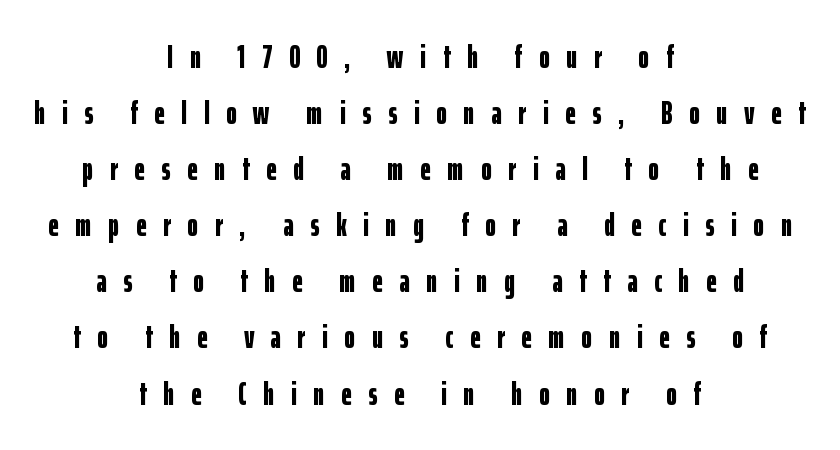
The image shows 33 px bold, condensed sans-serif type, upright; set centered, normal line spacing (1.7x), unusually wide letter spacing (+0.5 em), not underlined; low stroke contrast and a medium x-height.
